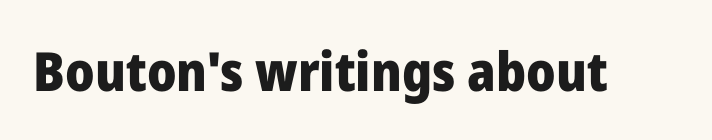
Q: Is the text bold? A: Yes.
Q: Is the text italic (slanted)? A: No, it is upright.
Q: Is the typeface a serif or a sans-serif typeface? A: Sans-serif.
Q: Is the text underlined? A: No.
Q: Is the spacing between letters normal or unusually wide? A: Normal.
Q: Width (condensed, normal, or wide)? A: Normal.
Q: Stroke contrast? A: Low.
Q: x-height? A: Medium.
Q: Monospaced? A: No.
